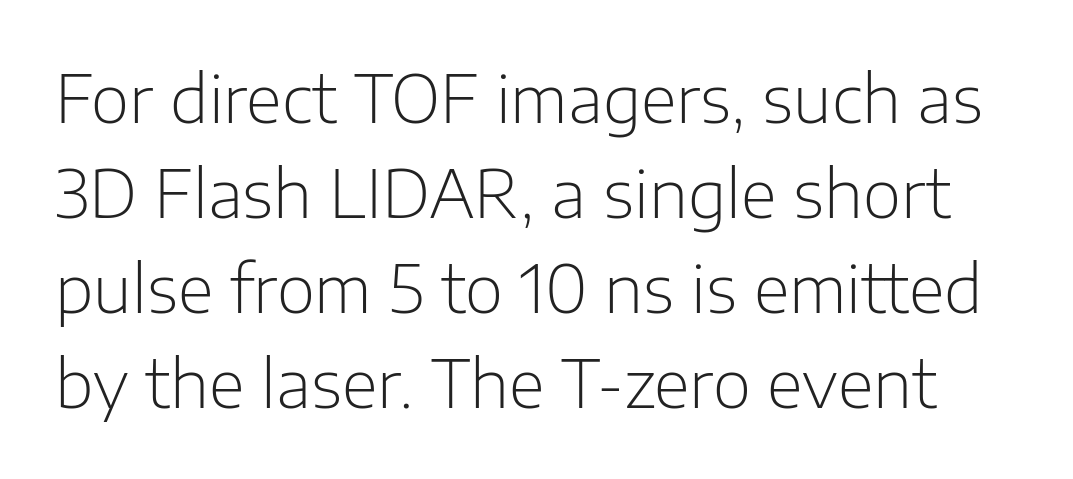
Q: Is the text bold? A: No.
Q: Is the text italic (slanted)? A: No, it is upright.
Q: Is the typeface a serif or a sans-serif typeface? A: Sans-serif.
Q: Is the text underlined? A: No.
Q: Is the spacing between letters normal or unusually wide? A: Normal.
Q: Is the spacing between lines tight, normal or loose? A: Normal.
Q: Width (condensed, normal, or wide)? A: Normal.
Q: Stroke contrast? A: Low.
Q: x-height? A: Medium.
Q: Monospaced? A: No.
